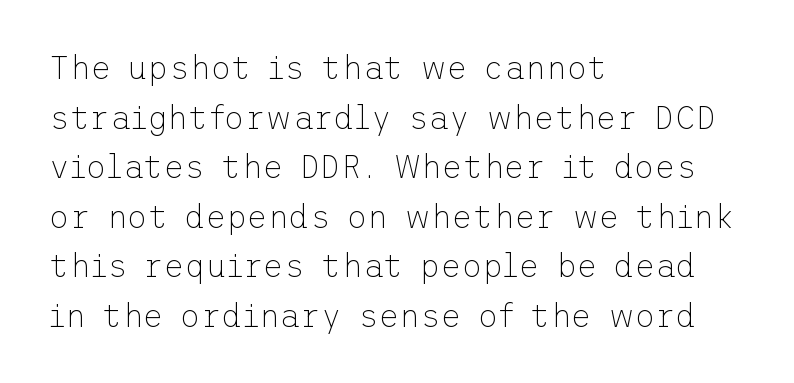
Q: Is the text bold? A: No.
Q: Is the text italic (slanted)? A: No, it is upright.
Q: Is the typeface a serif or a sans-serif typeface? A: Sans-serif.
Q: Is the text underlined? A: No.
Q: How is the paragraph aligned? A: Left-aligned.
Q: Is the spacing between letters normal or unusually wide? A: Normal.
Q: Is the spacing between lines tight, normal or loose? A: Normal.
Q: Width (condensed, normal, or wide)? A: Normal.
Q: Stroke contrast? A: Low.
Q: x-height? A: Medium.
